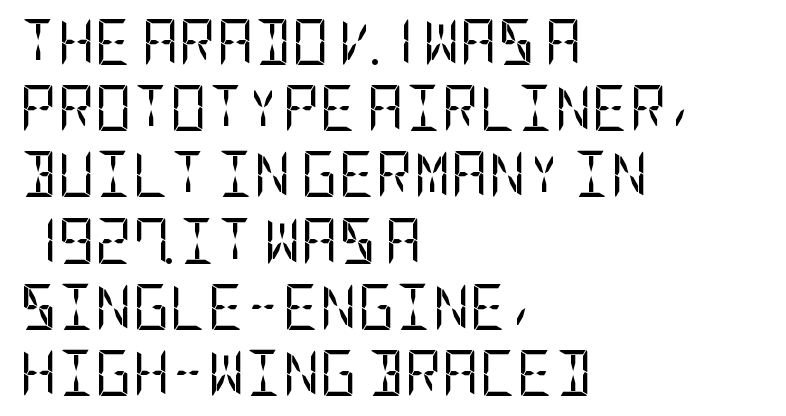
Q: Is the text bold? A: No.
Q: Is the text italic (slanted)? A: No, it is upright.
Q: Is the typeface a serif or a sans-serif typeface? A: Sans-serif.
Q: Is the text underlined? A: No.
Q: How is the paragraph aligned? A: Left-aligned.
Q: Is the spacing between letters normal or unusually wide? A: Normal.
Q: Is the spacing between lines tight, normal or loose? A: Normal.
Q: Width (condensed, normal, or wide)? A: Condensed.
Q: Stroke contrast? A: Low.
Q: x-height? A: Large.
